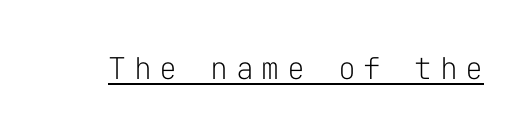
Q: Is the text bold? A: No.
Q: Is the text italic (slanted)? A: No, it is upright.
Q: Is the typeface a serif or a sans-serif typeface? A: Sans-serif.
Q: Is the text underlined? A: Yes.
Q: Is the spacing between letters normal or unusually wide? A: Unusually wide.
Q: Width (condensed, normal, or wide)? A: Normal.
Q: Stroke contrast? A: Low.
Q: x-height? A: Medium.
Q: Monospaced? A: Yes.
